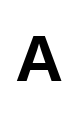
The image shows 69 px sans-serif type, upright; set unusually wide letter spacing (+0.49 em), not underlined; low stroke contrast and a medium x-height.
